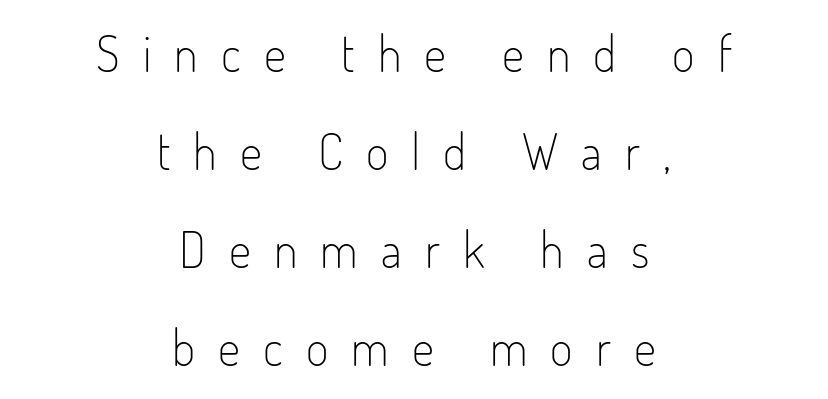
The image shows 49 px light, condensed sans-serif type, upright; set centered, loose line spacing (2.0x), unusually wide letter spacing (+0.47 em), not underlined; low stroke contrast and a small x-height.
